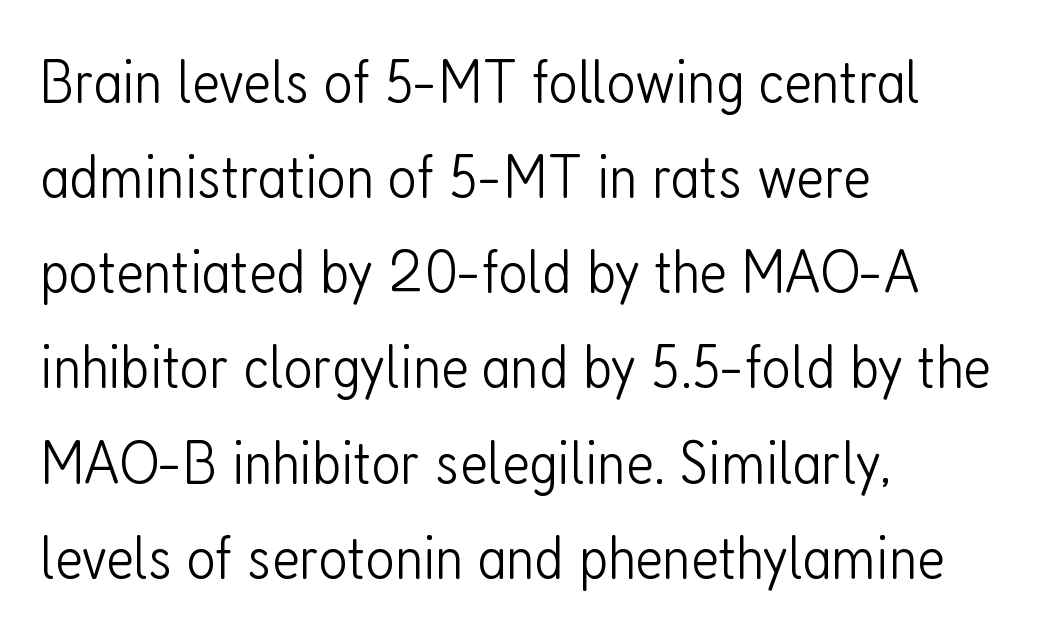
{"serif": "no", "italic": "no", "bold": "no", "weight": "light", "width": "condensed", "stroke_contrast": "low", "x_height": "medium", "monospaced": "no", "underline": "no", "align": "left", "line_spacing": "normal", "line_spacing_ratio": 1.51, "letter_spacing": "normal", "letter_spacing_em": 0.0, "glyph_px": 63}
